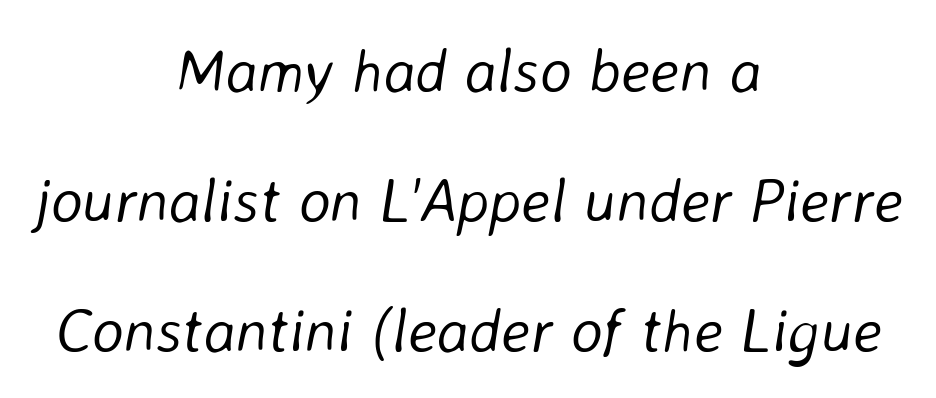
You could fit nearly another row in the gap between these rows. The weight would be labelled regular, book, light, or lighter still. Is the type slanted? Yes — the strokes lean at a clear angle. Teacher's note: observe the equal gaps on both sides — that is centered alignment. Character widths vary here, with narrow letters taking less room than wide ones.
